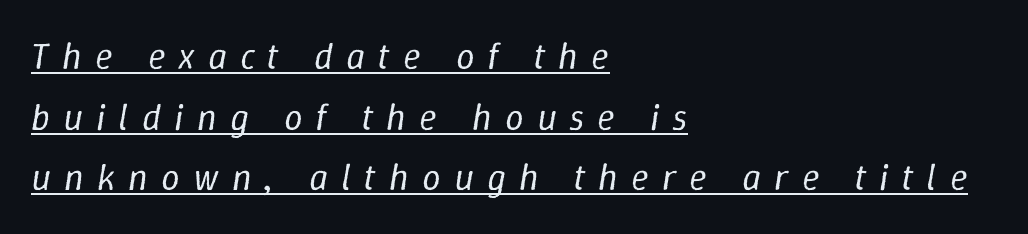
{"italic": "yes", "lean": "right", "slant_degrees": 9, "bold": "no", "weight": "regular", "width": "normal", "stroke_contrast": "low", "x_height": "medium", "monospaced": "no", "underline": "yes", "align": "left", "line_spacing": "normal", "line_spacing_ratio": 1.64, "letter_spacing": "wide", "letter_spacing_em": 0.35, "glyph_px": 37}
